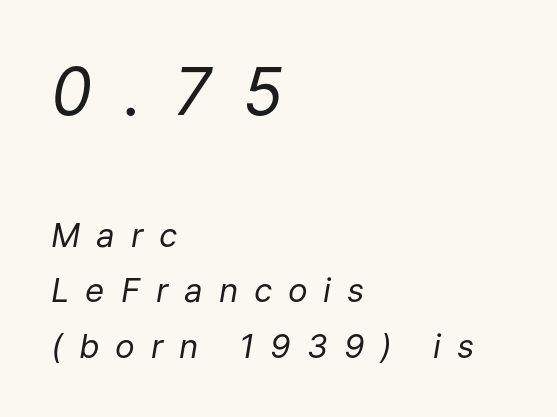
The image shows 66 px regular-weight type, italic (leaning right); set left-aligned, normal line spacing (1.68x), unusually wide letter spacing (+0.48 em), not underlined; the first (top) block is 2.0x larger; low stroke contrast and a medium x-height.
